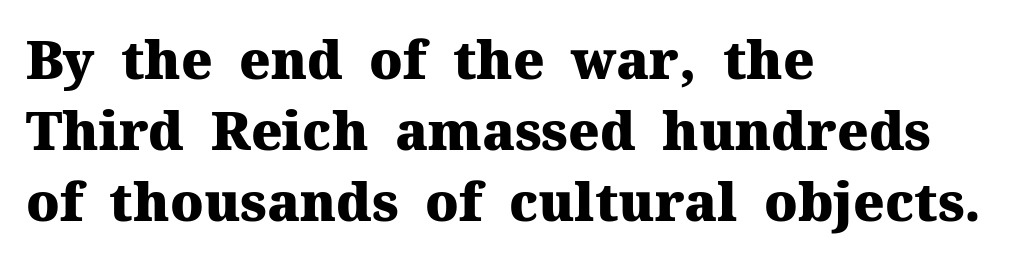
{"serif": "yes", "italic": "no", "bold": "yes", "weight": "heavy", "width": "normal", "stroke_contrast": "medium", "x_height": "medium", "monospaced": "no", "underline": "no", "align": "left", "line_spacing": "normal", "line_spacing_ratio": 1.34, "letter_spacing": "normal", "letter_spacing_em": 0.0, "glyph_px": 53}
